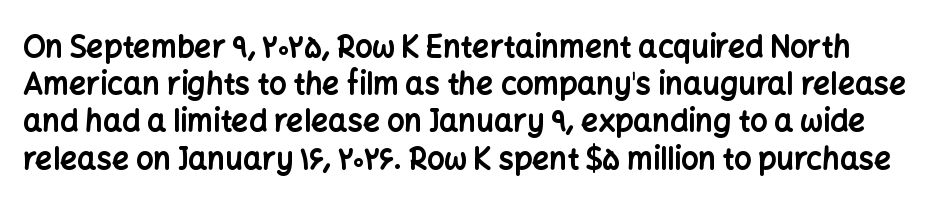
Q: Is the text bold? A: Yes.
Q: Is the text italic (slanted)? A: No, it is upright.
Q: Is the typeface a serif or a sans-serif typeface? A: Sans-serif.
Q: Is the text underlined? A: No.
Q: Is the spacing between letters normal or unusually wide? A: Normal.
Q: Width (condensed, normal, or wide)? A: Normal.
Q: Stroke contrast? A: Low.
Q: x-height? A: Medium.
Q: Monospaced? A: No.
